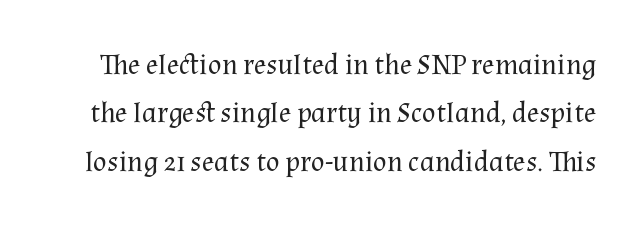
Regarding leading, the lines here are spaced in the standard way. The font sits on the lighter half of the weight spectrum, regular included. This is the regular roman posture of the typeface. Does extra space separate the letters? No, they use regular spacing. The face used here is proportionally spaced, like ordinary book or web type.
